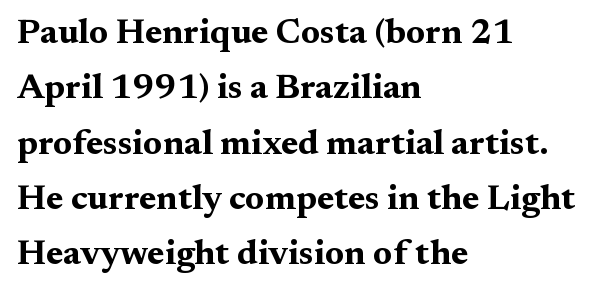
Q: Is the text bold? A: Yes.
Q: Is the text italic (slanted)? A: No, it is upright.
Q: Is the typeface a serif or a sans-serif typeface? A: Serif.
Q: Is the text underlined? A: No.
Q: How is the paragraph aligned? A: Left-aligned.
Q: Is the spacing between letters normal or unusually wide? A: Normal.
Q: Is the spacing between lines tight, normal or loose? A: Normal.
Q: Width (condensed, normal, or wide)? A: Wide.
Q: Stroke contrast? A: Medium.
Q: x-height? A: Medium.
Q: Monospaced? A: No.
